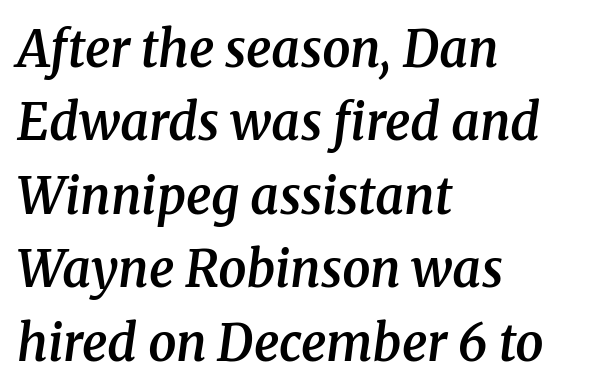
The image shows 50 px semibold serif type, italic (leaning right); set left-aligned, normal line spacing (1.47x), normal letter spacing, not underlined; medium stroke contrast and a medium x-height.
